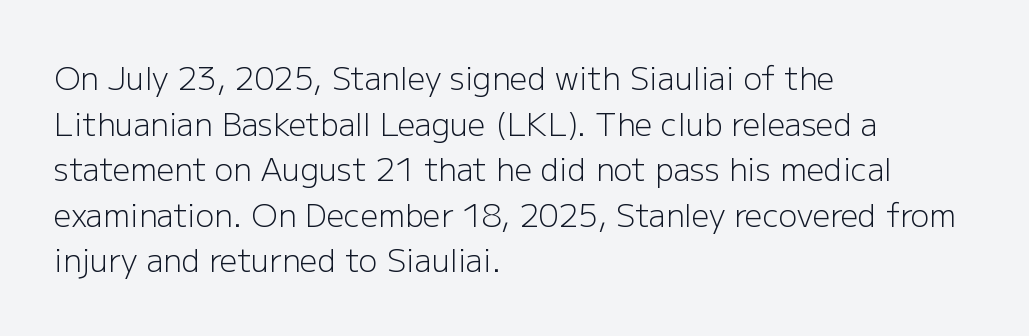
The image shows 31 px light sans-serif type, upright; set left-aligned, normal line spacing (1.47x), normal letter spacing, not underlined; low stroke contrast and a medium x-height.
